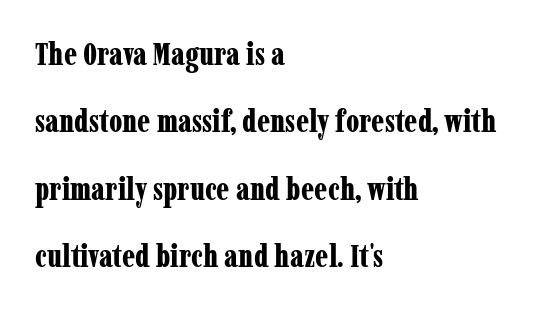
The image shows 31 px bold, condensed serif type, upright; set left-aligned, loose line spacing (2.17x), normal letter spacing, not underlined; low stroke contrast and a medium x-height.
